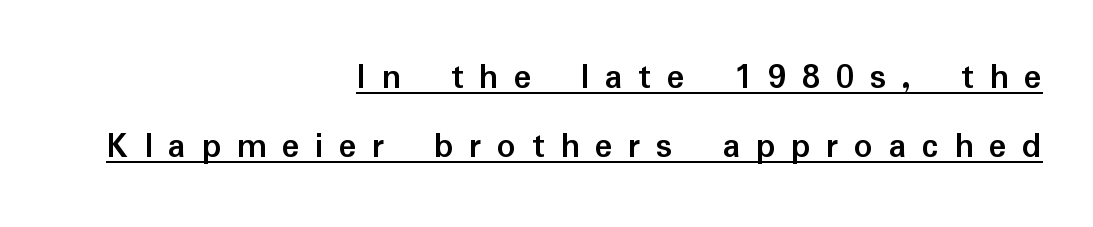
Q: Is the text bold? A: Yes.
Q: Is the text italic (slanted)? A: No, it is upright.
Q: Is the typeface a serif or a sans-serif typeface? A: Sans-serif.
Q: Is the text underlined? A: Yes.
Q: How is the paragraph aligned? A: Right-aligned.
Q: Is the spacing between letters normal or unusually wide? A: Unusually wide.
Q: Width (condensed, normal, or wide)? A: Normal.
Q: Stroke contrast? A: Low.
Q: x-height? A: Medium.
Q: Monospaced? A: No.
